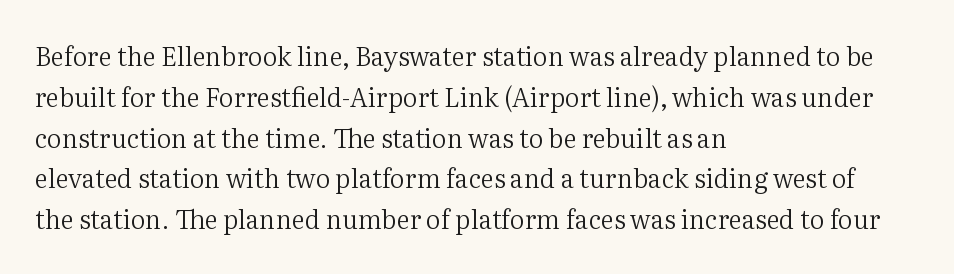
The image shows 26 px text type, upright; set left-aligned, normal line spacing (1.57x), normal letter spacing, not underlined.
